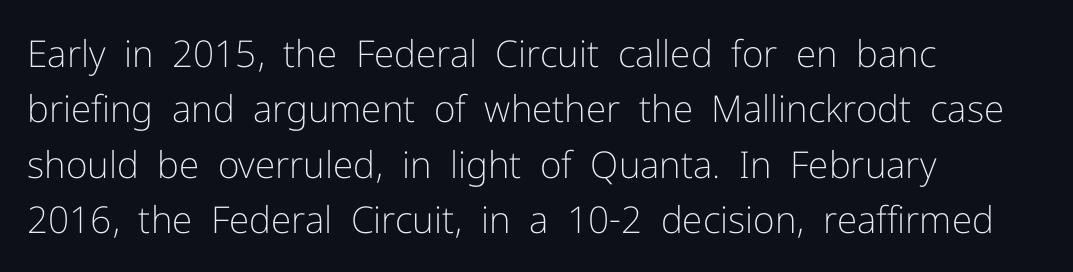
The letters stand upright; this is a roman face. Weight class: somewhere from thin through regular. The ragged edge is on the right, which tells us the setting is flush left. What's the leading like? Ordinary, nothing unusual. A sans-serif font was chosen for this passage. Check the space under the baseline: it is left empty.
